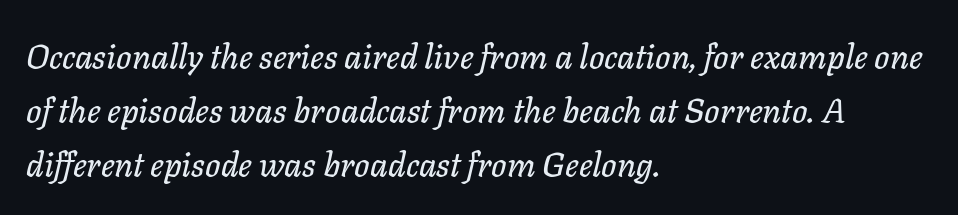
{"italic": "yes", "lean": "right", "slant_degrees": 11, "width": "normal", "stroke_contrast": "low", "x_height": "medium", "monospaced": "no", "underline": "no", "align": "left", "line_spacing": "normal", "line_spacing_ratio": 1.59, "letter_spacing": "normal", "letter_spacing_em": 0.0, "glyph_px": 34}
